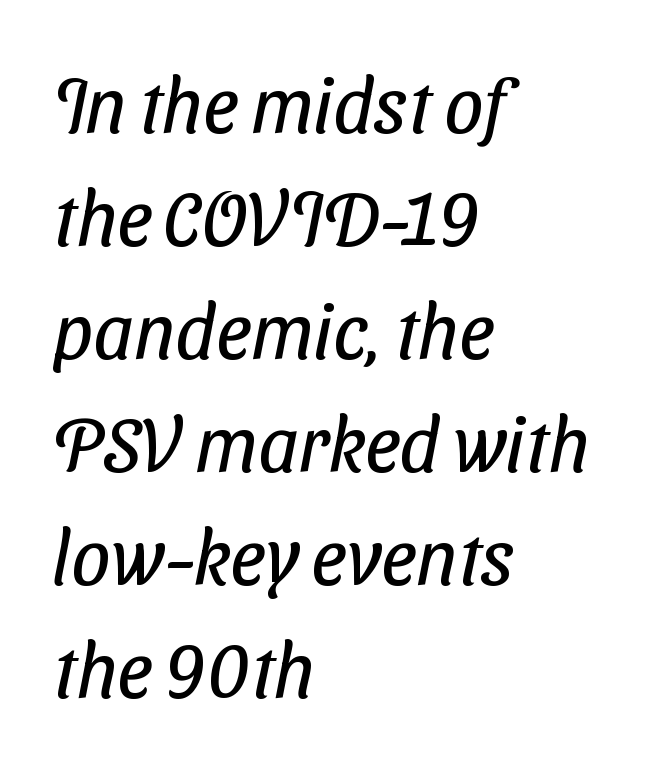
{"serif": "no", "bold": "no", "weight": "regular", "width": "condensed", "stroke_contrast": "low", "x_height": "medium", "monospaced": "no", "underline": "no", "align": "left", "line_spacing": "normal", "line_spacing_ratio": 1.45, "letter_spacing": "normal", "letter_spacing_em": 0.0, "glyph_px": 78}
